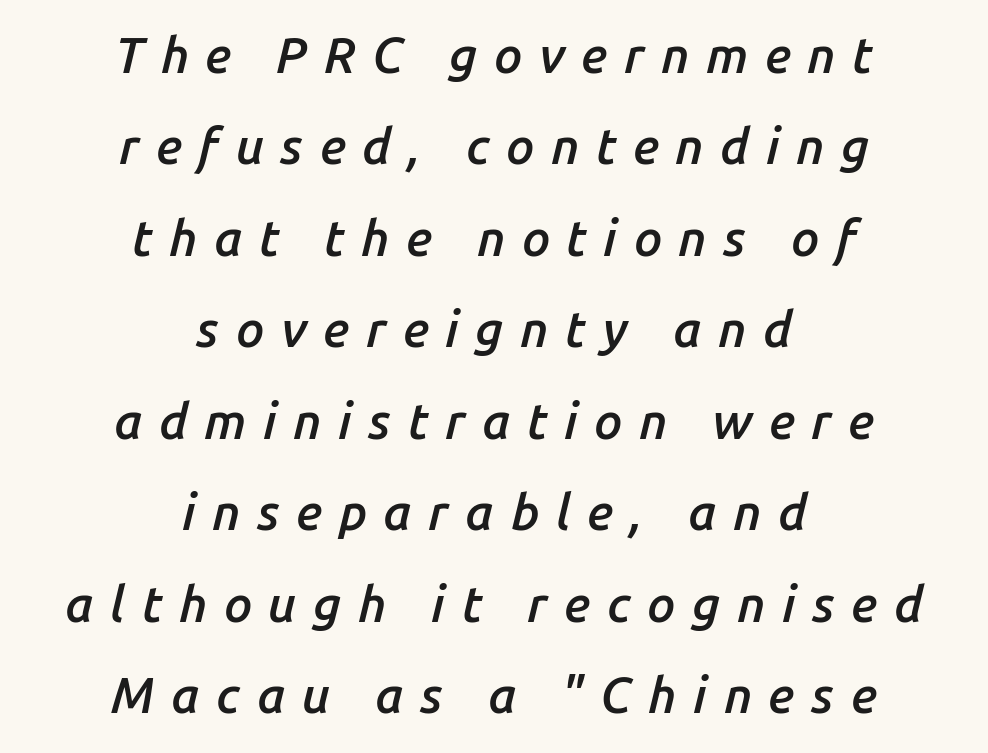
The horizontal fit of the characters is loose and conspicuously gappy. Each letter keeps its own natural width here, so spacing adapts to shape. The typesetter chose a symmetrical, centered arrangement here. Descenders are the only things crossing below the line. Compared with ordinary roman type, these characters are visibly tilted. The characters look somewhat weighty, a semibold short of true bold.
